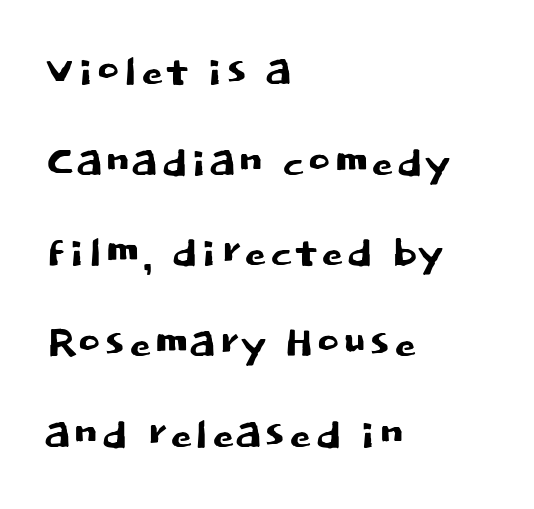
The image shows 57 px sans-serif type, upright; set left-aligned, normal line spacing (1.59x), normal letter spacing, not underlined; low stroke contrast and a large x-height.
